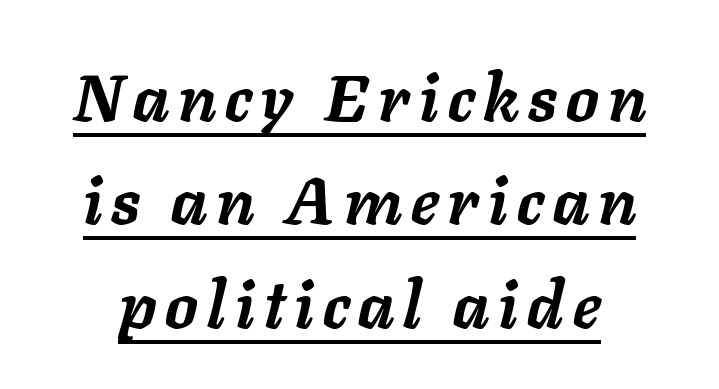
The image shows 65 px semibold type, italic (leaning right); set normal line spacing (1.59x), underlined; low stroke contrast and a medium x-height.
